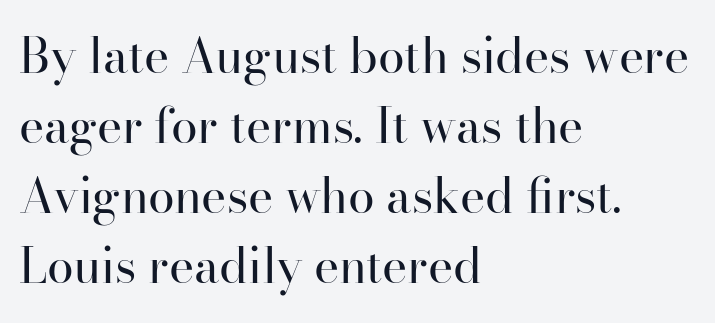
Where is the straight margin? On the left. Notice how descenders clear the ascenders below comfortably — that's standard leading. The specimen reads as upright at a glance. This is serif lettering, the kind often seen in printed books.
